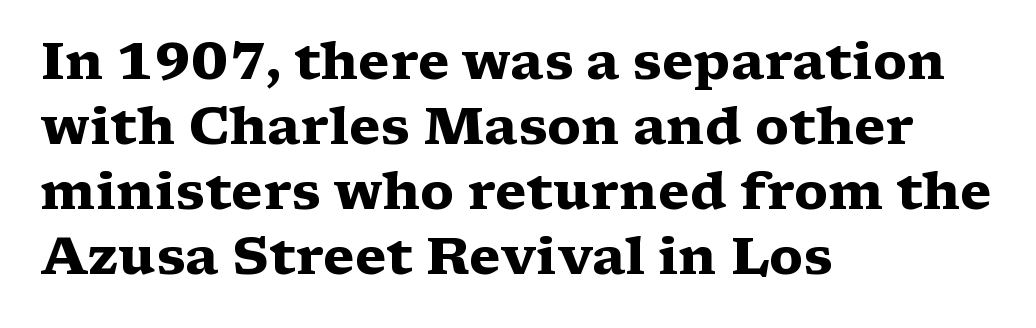
The image shows 52 px heavy, wide serif type, upright; set left-aligned, normal line spacing (1.25x), normal letter spacing, not underlined; medium stroke contrast and a medium x-height.
